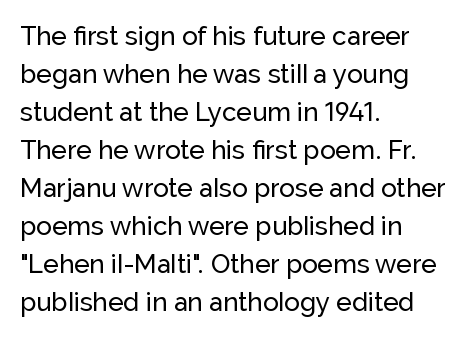
Q: Is the text italic (slanted)? A: No, it is upright.
Q: Is the text underlined? A: No.
Q: How is the paragraph aligned? A: Left-aligned.
Q: Is the spacing between letters normal or unusually wide? A: Normal.
Q: Is the spacing between lines tight, normal or loose? A: Normal.
